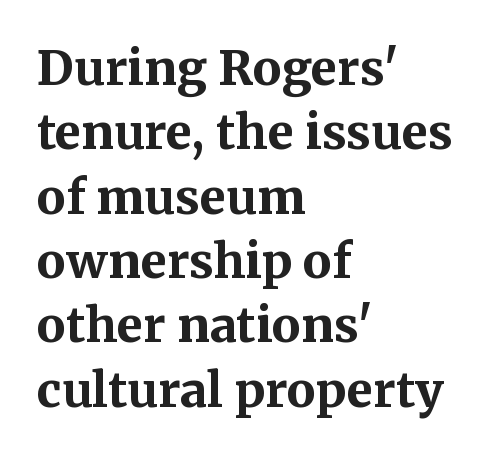
Q: Is the text bold? A: Yes.
Q: Is the text italic (slanted)? A: No, it is upright.
Q: Is the typeface a serif or a sans-serif typeface? A: Serif.
Q: Is the text underlined? A: No.
Q: How is the paragraph aligned? A: Left-aligned.
Q: Is the spacing between letters normal or unusually wide? A: Normal.
Q: Is the spacing between lines tight, normal or loose? A: Normal.
Q: Width (condensed, normal, or wide)? A: Normal.
Q: Stroke contrast? A: Medium.
Q: x-height? A: Medium.
Q: Monospaced? A: No.
